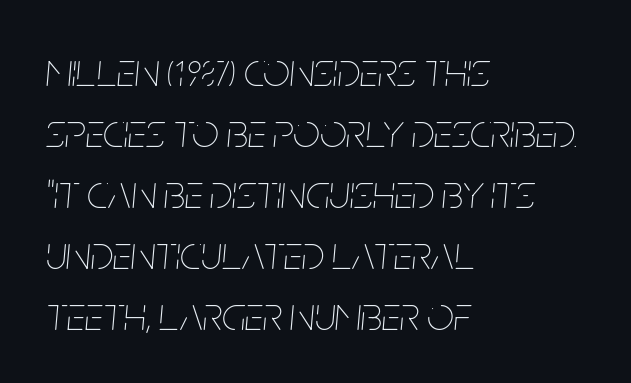
Italic? Definitely — the glyphs are oblique. Is the type heavy? It reads as light-to-regular instead. Decoration check: the copy has no underline. Compared with typical paragraphs, the rows here are spaced about the same. Do the characters align in a grid? No, the font is proportional. The rendering keeps characters at their native spacing.
